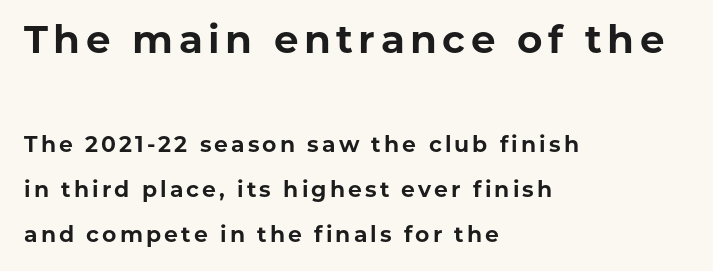
{"serif": "no", "italic": "no", "bold": "yes", "weight": "bold", "width": "normal", "stroke_contrast": "low", "x_height": "medium", "monospaced": "no", "underline": "no", "align": "left", "line_spacing": "loose", "line_spacing_ratio": 2.04, "larger_block": "first", "size_ratio": 1.77, "glyph_px": 39}
